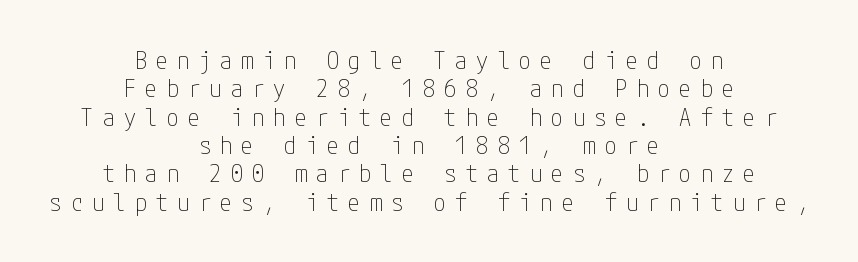
Typeset on center — no edge is straight. The glyphs are unaccompanied by any horizontal stroke below them. Is the type heavy? It reads as light-to-regular instead. This rendering widens character spacing well past its baseline value. Characters remain perfectly vertical along every line.
